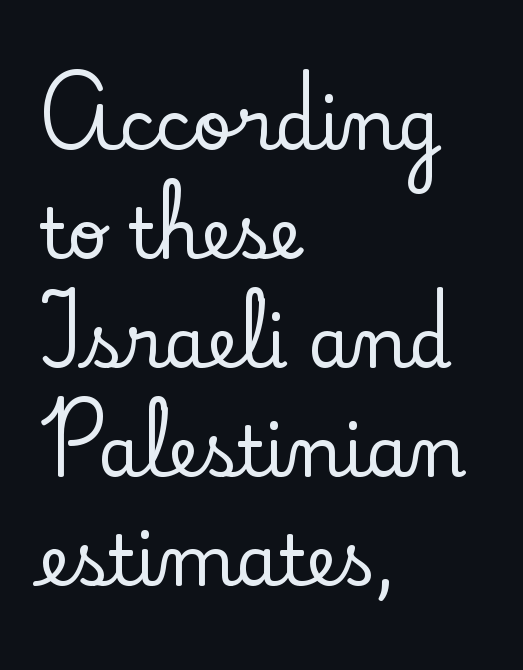
Q: Is the text italic (slanted)? A: No, it is upright.
Q: Is the typeface a serif or a sans-serif typeface? A: Serif.
Q: Is the text underlined? A: No.
Q: How is the paragraph aligned? A: Left-aligned.
Q: Is the spacing between letters normal or unusually wide? A: Normal.
Q: Is the spacing between lines tight, normal or loose? A: Normal.
Q: Width (condensed, normal, or wide)? A: Normal.
Q: Stroke contrast? A: Low.
Q: x-height? A: Small.
Q: Monospaced? A: No.
